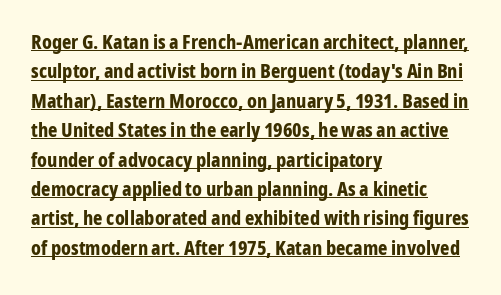
{"italic": "no", "bold": "yes", "underline": "yes", "align": "left", "line_spacing": "normal", "line_spacing_ratio": 1.47, "letter_spacing": "normal", "letter_spacing_em": 0.0, "glyph_px": 20}
